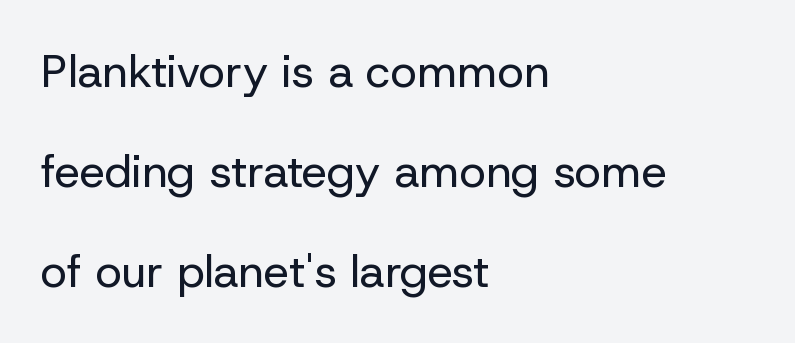
Q: Is the text bold? A: No.
Q: Is the text italic (slanted)? A: No, it is upright.
Q: Is the typeface a serif or a sans-serif typeface? A: Sans-serif.
Q: Is the text underlined? A: No.
Q: How is the paragraph aligned? A: Left-aligned.
Q: Is the spacing between letters normal or unusually wide? A: Normal.
Q: Is the spacing between lines tight, normal or loose? A: Loose.
Q: Width (condensed, normal, or wide)? A: Normal.
Q: Stroke contrast? A: Low.
Q: x-height? A: Medium.
Q: Monospaced? A: No.
